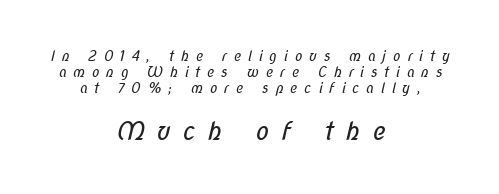
Stems and bowls with no extra thickness — not bold. Bare-footed words on every line. The compositor balanced each line on the midline. The composition opens small and finishes big. The tracking jumps out immediately: characters are airy and widely separated.
